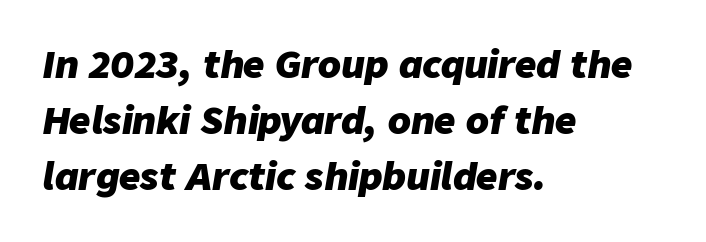
The image shows 37 px heavy type, italic (leaning right); set left-aligned, normal line spacing (1.52x), normal letter spacing, not underlined; low stroke contrast and a medium x-height.
